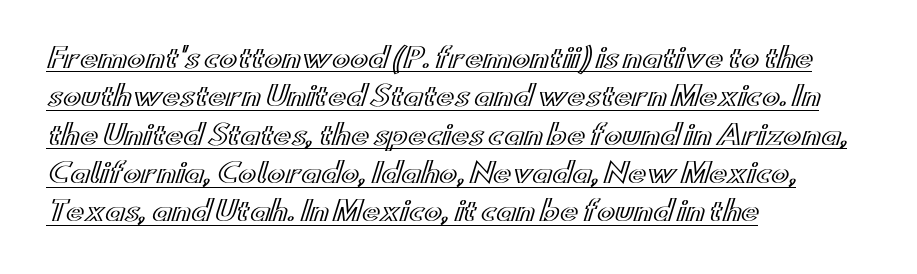
{"underline": "yes", "align": "left", "line_spacing": "normal", "line_spacing_ratio": 1.42, "letter_spacing": "normal", "letter_spacing_em": 0.0, "glyph_px": 27}
